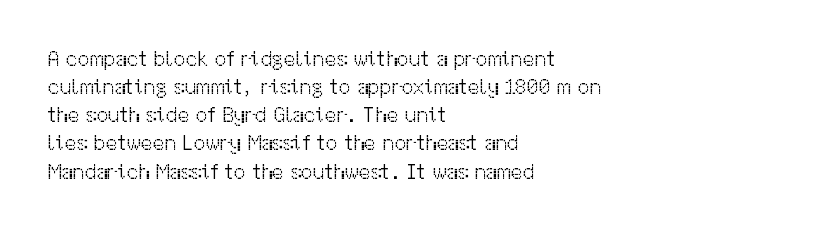
The image shows 21 px text type, upright; set left-aligned, normal line spacing (1.34x), normal letter spacing, not underlined.
